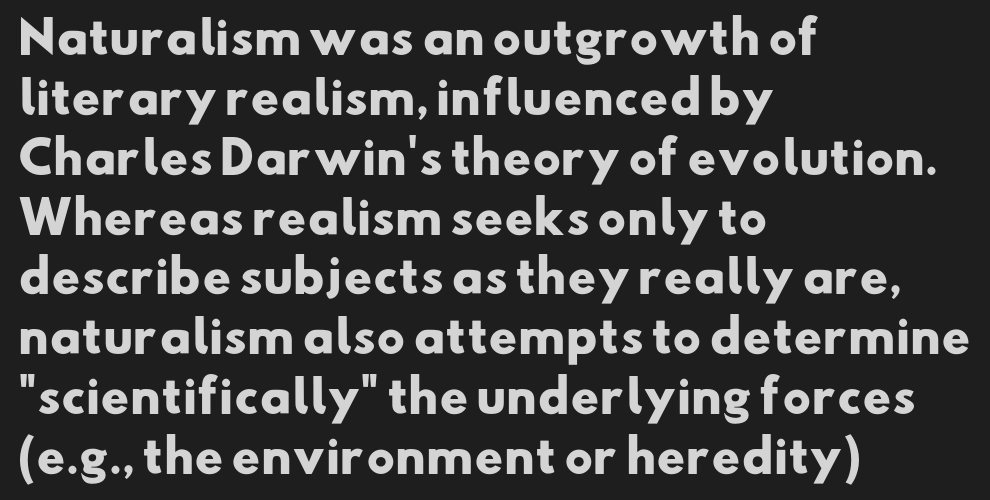
This sample has the flowing, uneven cadence of proportional lettering. Classification — sans serif. The lines are quadded left. The letterforms sit shoulder to shoulder at normal distance. This rendering features lettering with no underline.
